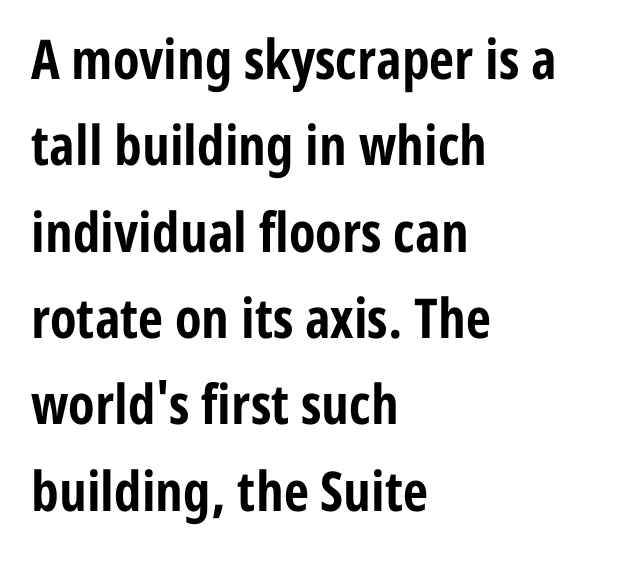
Does extra space separate the letters? No, they use regular spacing. Nothing sits at the stroke ends, so this counts as sans-serif. The lines are quadded left. Style check: upright. Horizontal bands of white between lines are of average thickness.
